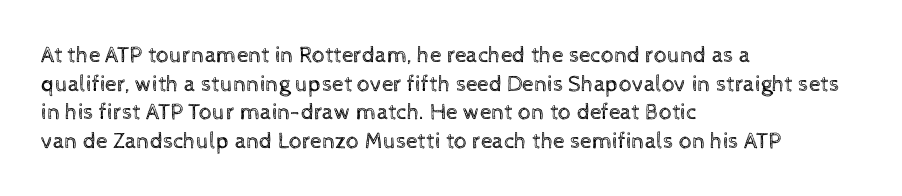
The image shows 23 px text type, upright; set left-aligned, line spacing 1.24x, normal letter spacing, not underlined.
